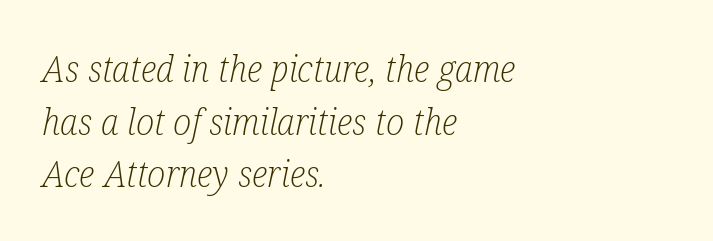
{"serif": "yes", "italic": "yes", "lean": "right", "slant_degrees": 12, "bold": "no", "weight": "light", "width": "condensed", "stroke_contrast": "low", "x_height": "medium", "monospaced": "no", "underline": "no", "align": "left", "line_spacing": "normal", "line_spacing_ratio": 1.42, "letter_spacing": "normal", "letter_spacing_em": 0.0, "glyph_px": 37}
